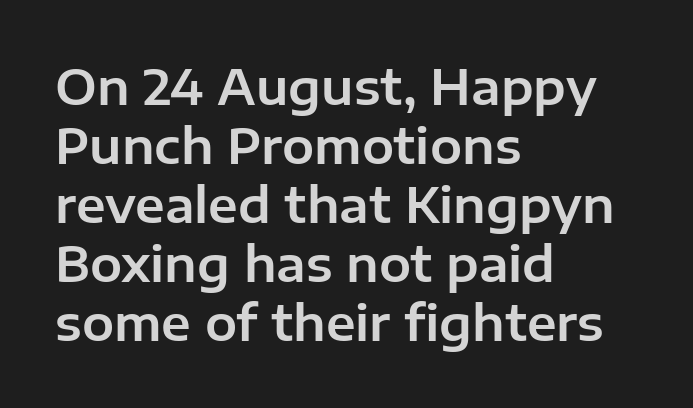
Q: Is the text italic (slanted)? A: No, it is upright.
Q: Is the typeface a serif or a sans-serif typeface? A: Sans-serif.
Q: Is the text underlined? A: No.
Q: How is the paragraph aligned? A: Left-aligned.
Q: Is the spacing between letters normal or unusually wide? A: Normal.
Q: Width (condensed, normal, or wide)? A: Normal.
Q: Stroke contrast? A: Low.
Q: x-height? A: Medium.
Q: Monospaced? A: No.
